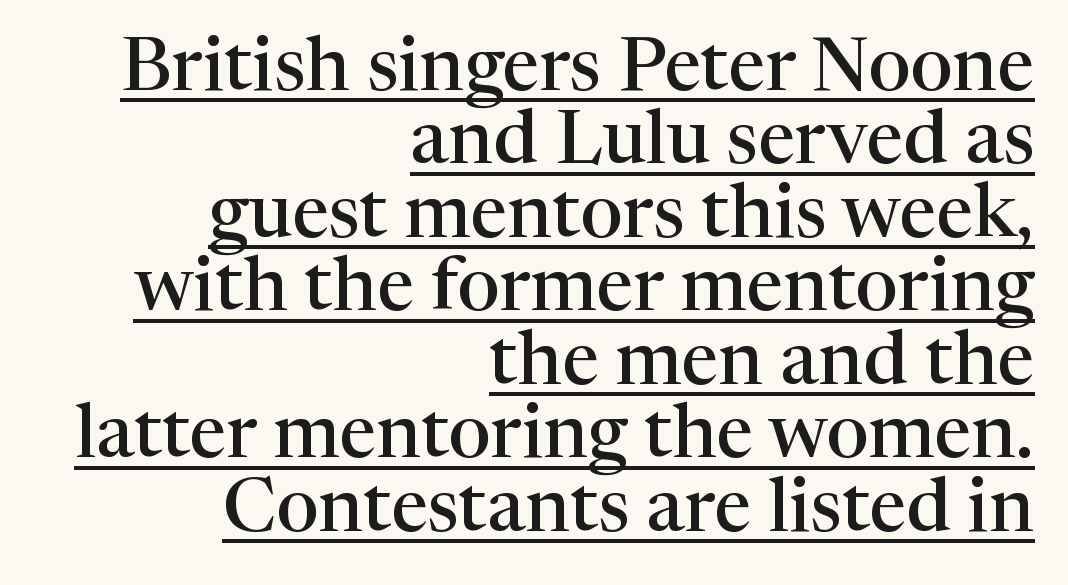
{"serif": "yes", "italic": "no", "bold": "semi", "weight": "semibold", "width": "normal", "stroke_contrast": "high", "x_height": "medium", "monospaced": "no", "underline": "yes", "align": "right", "line_spacing": "tight", "line_spacing_ratio": 0.98, "letter_spacing": "normal", "letter_spacing_em": 0.0, "glyph_px": 75}
